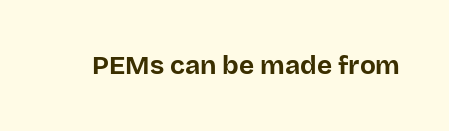
The image shows 26 px bold type, upright; set normal letter spacing, not underlined.
